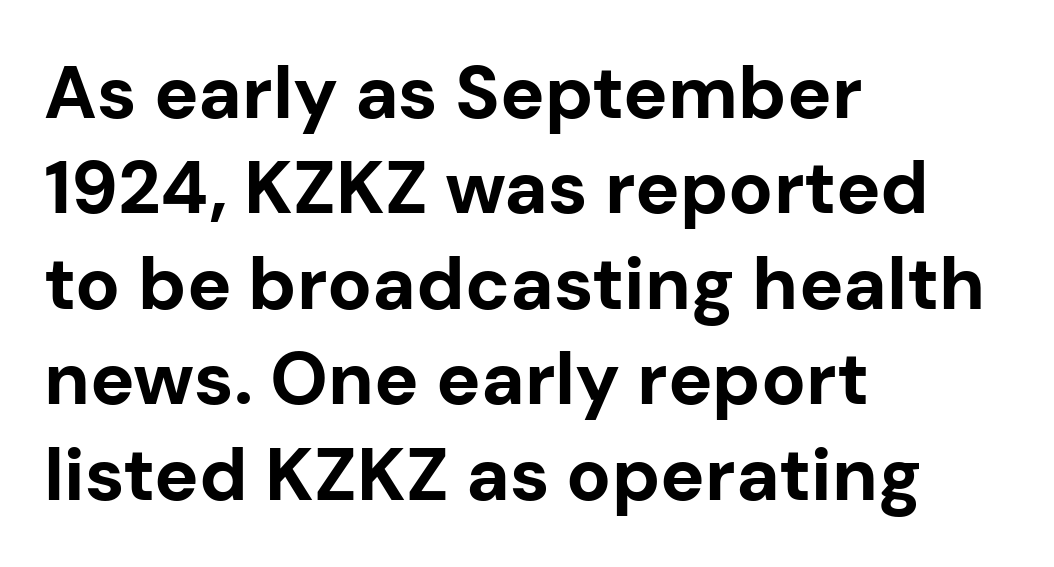
The image shows 74 px bold sans-serif type, upright; set left-aligned, normal line spacing (1.29x), normal letter spacing, not underlined; low stroke contrast and a medium x-height.
